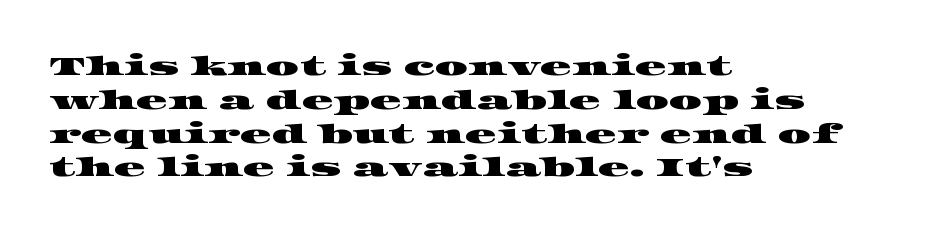
{"underline": "no", "align": "left", "line_spacing": "normal", "line_spacing_ratio": 1.3, "letter_spacing": "normal", "letter_spacing_em": 0.0, "glyph_px": 26}
